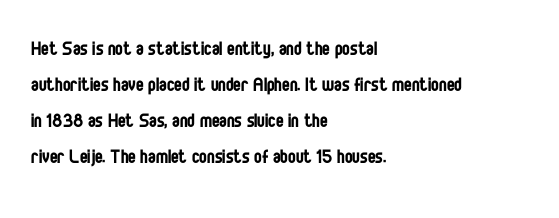
{"italic": "no", "bold": "no", "underline": "no", "align": "left", "line_spacing": "normal", "line_spacing_ratio": 1.56, "letter_spacing": "normal", "letter_spacing_em": 0.0, "glyph_px": 23}
